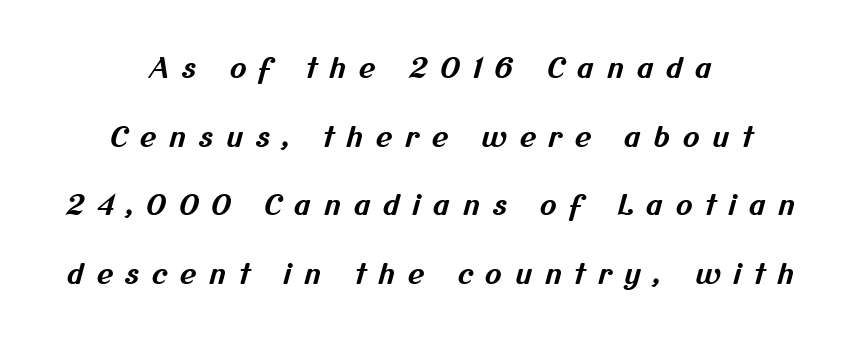
The image shows 28 px bold sans-serif type; set centered, loose line spacing (2.45x), unusually wide letter spacing (+0.45 em), not underlined; medium stroke contrast and a medium x-height.
